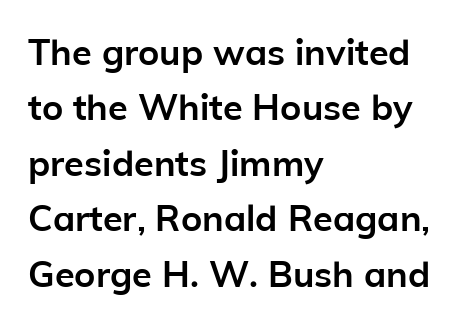
Q: Is the text bold? A: Yes.
Q: Is the text italic (slanted)? A: No, it is upright.
Q: Is the typeface a serif or a sans-serif typeface? A: Sans-serif.
Q: Is the text underlined? A: No.
Q: How is the paragraph aligned? A: Left-aligned.
Q: Is the spacing between letters normal or unusually wide? A: Normal.
Q: Is the spacing between lines tight, normal or loose? A: Normal.
Q: Width (condensed, normal, or wide)? A: Normal.
Q: Stroke contrast? A: Low.
Q: x-height? A: Medium.
Q: Monospaced? A: No.
